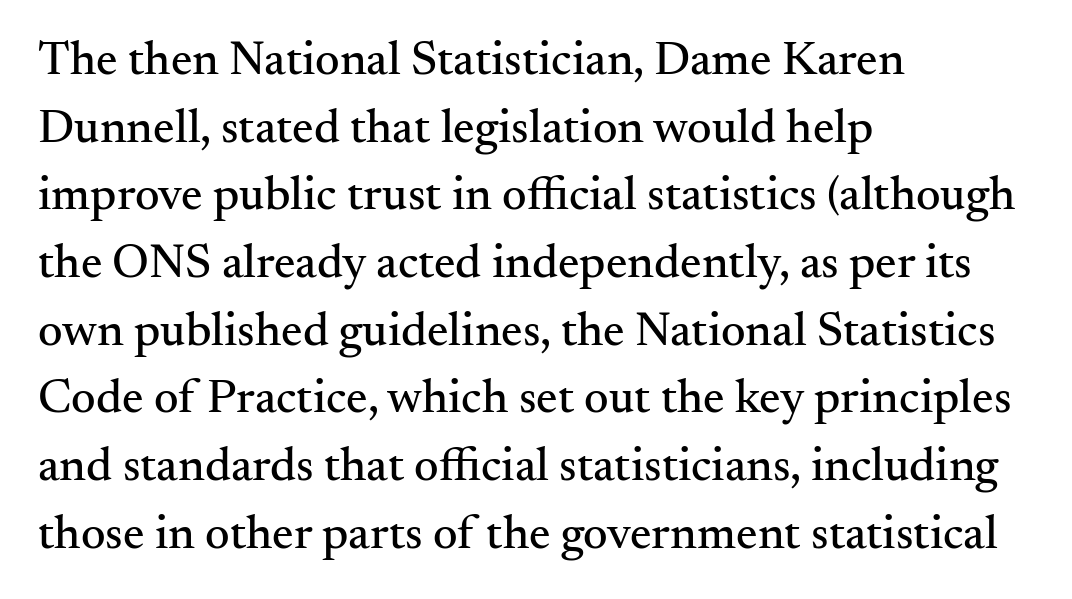
Q: Is the text italic (slanted)? A: No, it is upright.
Q: Is the typeface a serif or a sans-serif typeface? A: Serif.
Q: Is the text underlined? A: No.
Q: How is the paragraph aligned? A: Left-aligned.
Q: Is the spacing between letters normal or unusually wide? A: Normal.
Q: Is the spacing between lines tight, normal or loose? A: Normal.
Q: Width (condensed, normal, or wide)? A: Normal.
Q: Stroke contrast? A: Medium.
Q: x-height? A: Small.
Q: Monospaced? A: No.
